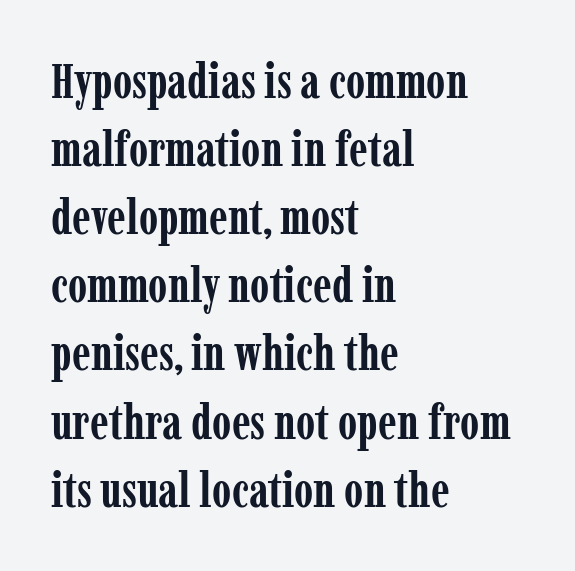
{"serif": "yes", "italic": "no", "bold": "yes", "weight": "semibold", "width": "condensed", "stroke_contrast": "low", "x_height": "medium", "monospaced": "no", "underline": "no", "align": "left", "line_spacing": "normal", "line_spacing_ratio": 1.39, "letter_spacing": "normal", "letter_spacing_em": 0.0, "glyph_px": 49}
